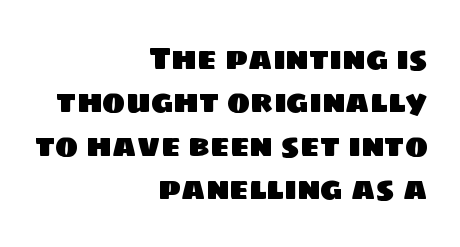
Q: Is the typeface a serif or a sans-serif typeface? A: Sans-serif.
Q: Is the text underlined? A: No.
Q: How is the paragraph aligned? A: Right-aligned.
Q: Is the spacing between letters normal or unusually wide? A: Normal.
Q: Is the spacing between lines tight, normal or loose? A: Normal.
Q: Width (condensed, normal, or wide)? A: Normal.
Q: Stroke contrast? A: Low.
Q: x-height? A: Large.
Q: Monospaced? A: No.
